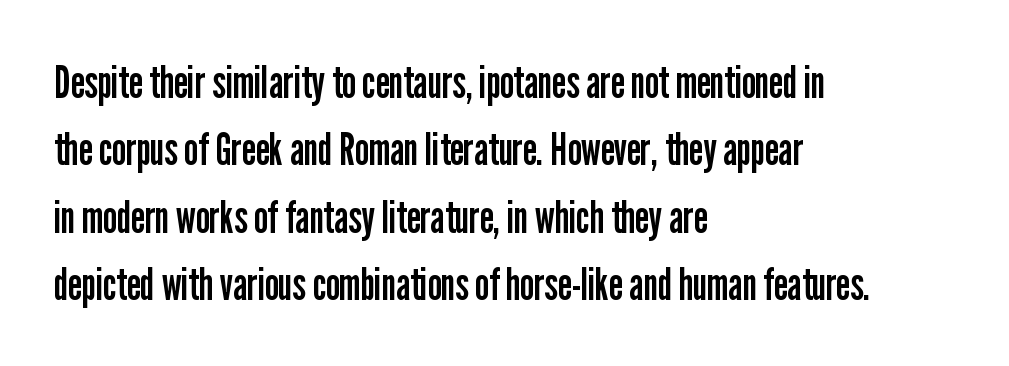
This rendering features lettering with no underline. No feet cap the strokes, marking this as sans-serif type. The rendering anchors every line to the left-hand side. Do the characters align in a grid? No, the font is proportional. Italic: no, the glyphs are upright roman.
